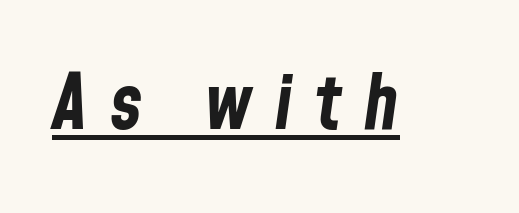
{"italic": "yes", "lean": "right", "slant_degrees": 8, "bold": "yes", "weight": "bold", "width": "condensed", "stroke_contrast": "low", "x_height": "medium", "monospaced": "no", "underline": "yes", "letter_spacing": "wide", "letter_spacing_em": 0.29, "glyph_px": 77}
